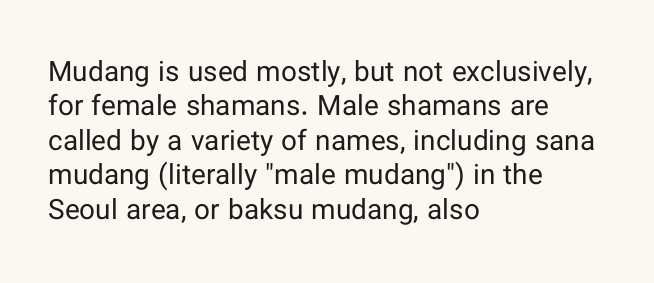
{"serif": "no", "italic": "no", "bold": "no", "weight": "regular", "width": "normal", "stroke_contrast": "low", "x_height": "medium", "monospaced": "no", "underline": "no", "align": "left", "line_spacing_ratio": 1.23, "letter_spacing": "normal", "letter_spacing_em": 0.0, "glyph_px": 28}
